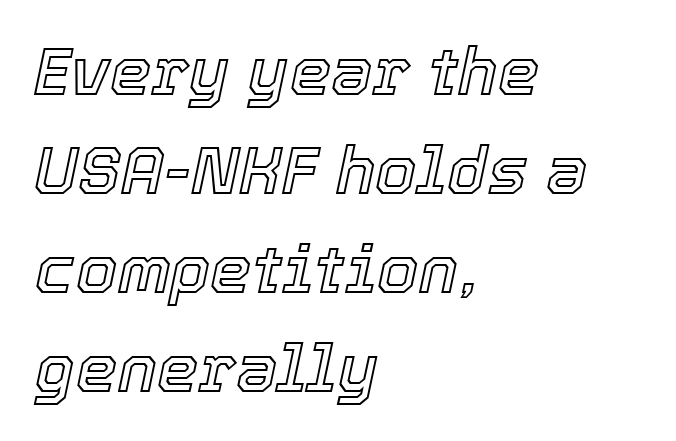
Between one letter and the next there's only the usual sliver of space. Each new line begins a customary step beneath the previous one. Each line starts at the same left margin while the right side varies. Looks like regular typesetting: each glyph gets only the width it needs. Looking at the ascenders, they clearly lean. A bare baseline throughout the passage.
